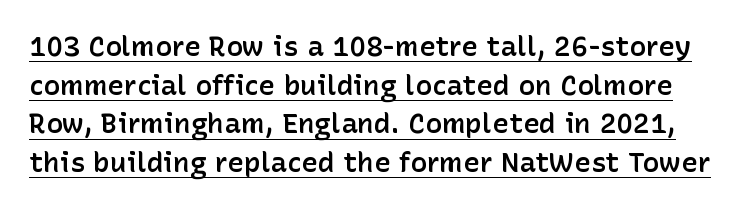
Nothing sits at the stroke ends, so this counts as sans-serif. Italic: no, the glyphs are upright roman. If you measured baseline to baseline, you'd find a middling distance. These lines keep a tight, regular rhythm from letter to letter.
